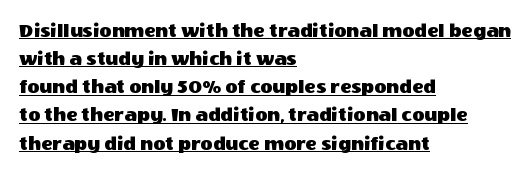
Q: Is the text italic (slanted)? A: No, it is upright.
Q: Is the text underlined? A: Yes.
Q: How is the paragraph aligned? A: Left-aligned.
Q: Is the spacing between letters normal or unusually wide? A: Normal.
Q: Is the spacing between lines tight, normal or loose? A: Normal.
